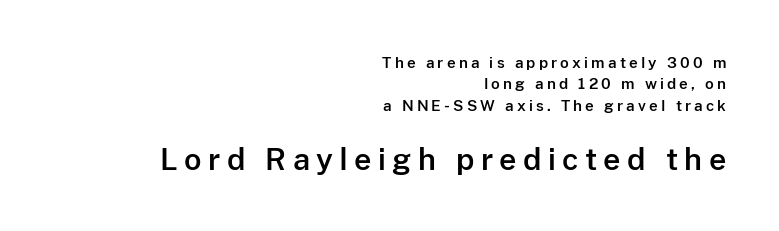
Top chunk: small. Bottom chunk: large. The foot of each line stays bare and open. Short and long lines alike share a common ending point at right. The leading is moderate, giving the passage an even texture.
